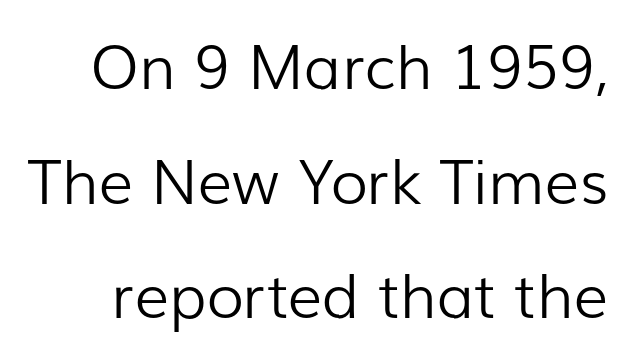
Q: Is the text bold? A: No.
Q: Is the text italic (slanted)? A: No, it is upright.
Q: Is the typeface a serif or a sans-serif typeface? A: Sans-serif.
Q: Is the text underlined? A: No.
Q: Is the spacing between letters normal or unusually wide? A: Normal.
Q: Width (condensed, normal, or wide)? A: Normal.
Q: Stroke contrast? A: Low.
Q: x-height? A: Medium.
Q: Monospaced? A: No.
